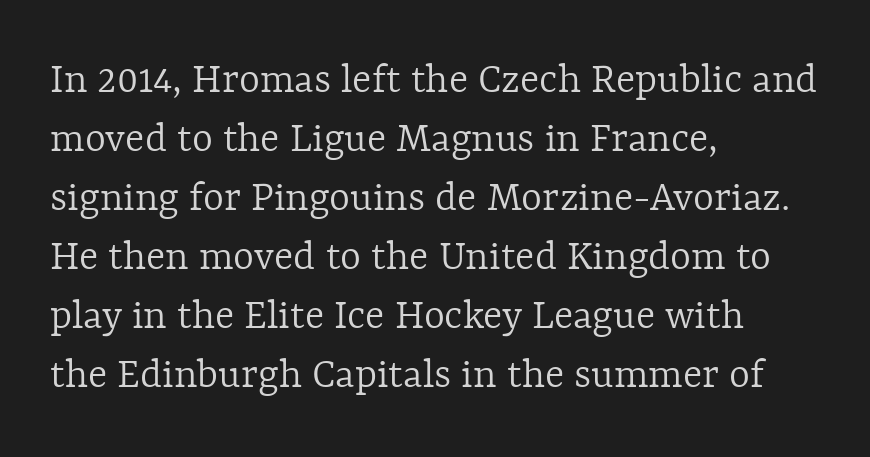
{"italic": "no", "bold": "no", "weight": "light", "width": "normal", "x_height": "medium", "monospaced": "no", "underline": "no", "align": "left", "line_spacing": "normal", "line_spacing_ratio": 1.31, "letter_spacing": "normal", "letter_spacing_em": 0.0, "glyph_px": 45}
